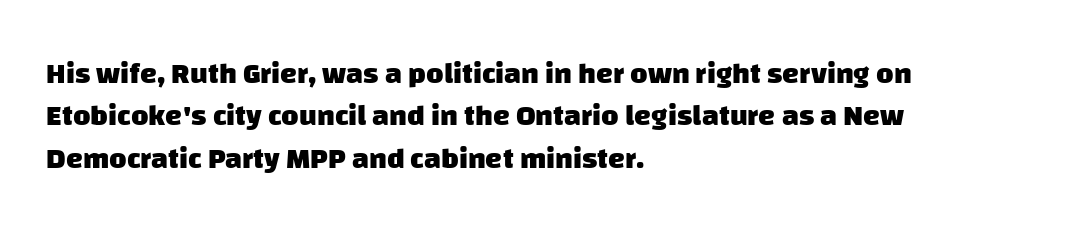
{"serif": "no", "bold": "yes", "weight": "heavy", "width": "normal", "stroke_contrast": "low", "x_height": "large", "monospaced": "no", "underline": "no", "align": "left", "line_spacing": "normal", "line_spacing_ratio": 1.41, "letter_spacing": "normal", "letter_spacing_em": 0.0, "glyph_px": 30}
